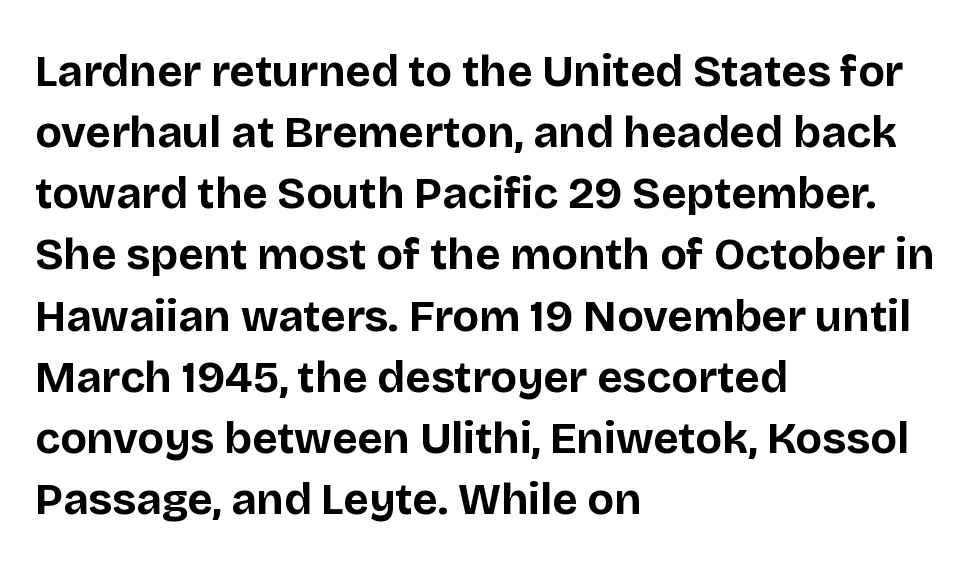
The image shows 44 px bold sans-serif type, upright; set left-aligned, normal line spacing (1.39x), normal letter spacing, not underlined; low stroke contrast and a large x-height.
